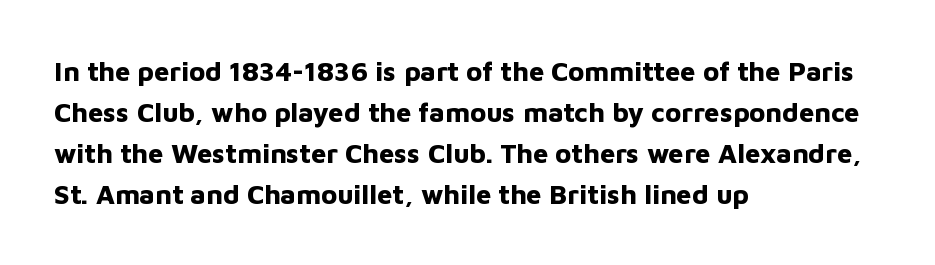
The image shows 27 px bold type, upright; set left-aligned, normal line spacing (1.52x), normal letter spacing, not underlined.
